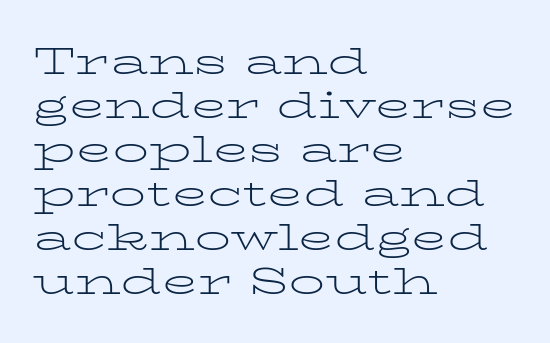
The image shows 36 px light, wide serif type, upright; set left-aligned, line spacing 1.22x, normal letter spacing, not underlined; low stroke contrast and a medium x-height.
